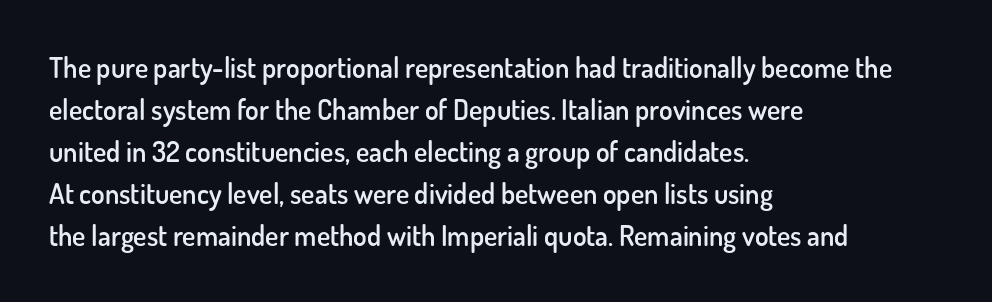
The image shows 28 px semibold sans-serif type, upright; set left-aligned, normal line spacing (1.5x), normal letter spacing, not underlined; low stroke contrast and a small x-height.
